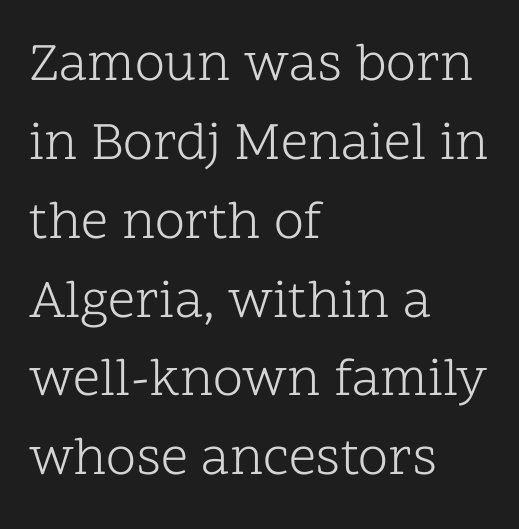
{"serif": "yes", "italic": "no", "bold": "no", "weight": "light", "width": "normal", "stroke_contrast": "low", "x_height": "medium", "monospaced": "no", "underline": "no", "align": "left", "line_spacing": "normal", "line_spacing_ratio": 1.46, "letter_spacing": "normal", "letter_spacing_em": 0.0, "glyph_px": 54}
